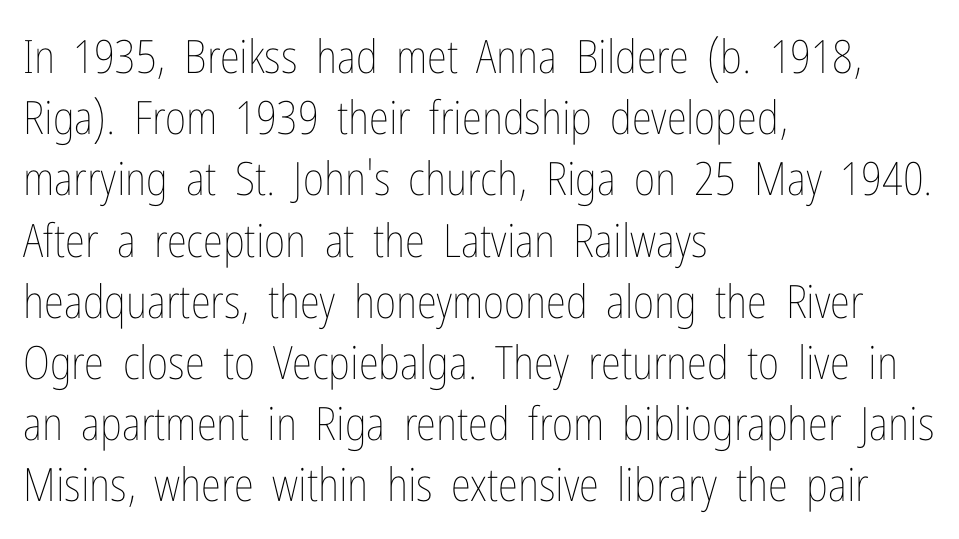
Q: Is the text bold? A: No.
Q: Is the text italic (slanted)? A: No, it is upright.
Q: Is the text underlined? A: No.
Q: How is the paragraph aligned? A: Left-aligned.
Q: Is the spacing between letters normal or unusually wide? A: Normal.
Q: Is the spacing between lines tight, normal or loose? A: Normal.
Q: Width (condensed, normal, or wide)? A: Condensed.
Q: Stroke contrast? A: Low.
Q: x-height? A: Medium.
Q: Monospaced? A: No.
